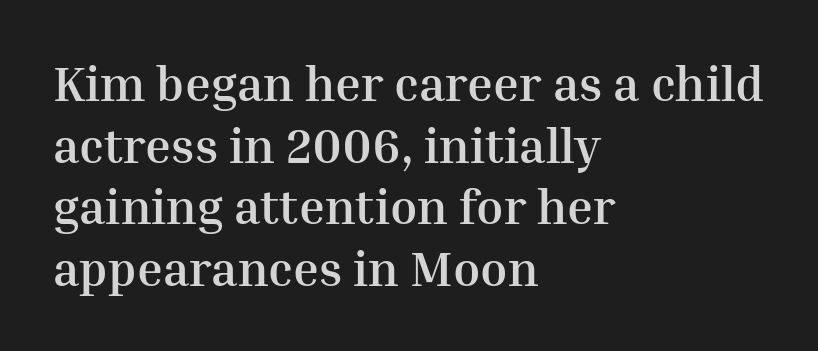
Evenly set lines give the paragraph a standard silhouette. Between one letter and the next there's only the usual sliver of space. If you drew a ruler down the left edge, every line would touch it. The specimen omits any rule beneath the text block's lines. The typography opts for an upright posture over an oblique one.
